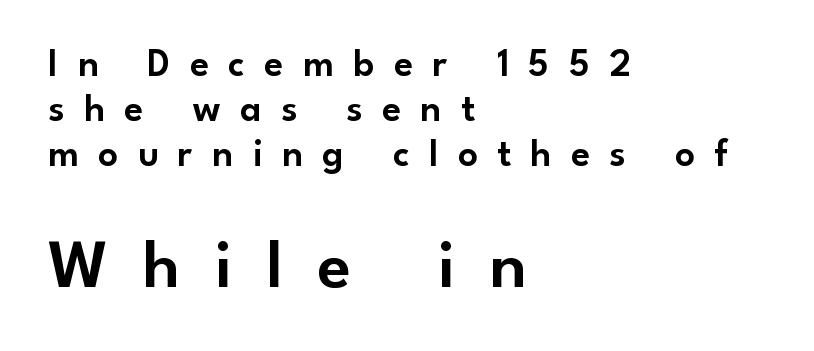
Inter-character spacing is expanded well beyond the font's built-in metrics. The foot of each line stays bare and open. Compared with a centered layout, this one pins lines to the left instead. Whoever set this chose condensed vertical rhythm over breathing room.
